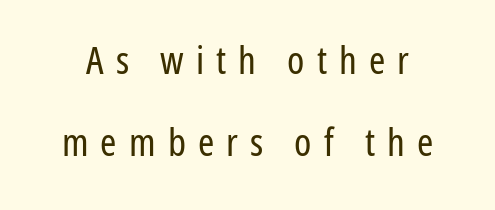
This sample uses an upright cut, with every glyph sitting square on the baseline. In terms of leading, this rendering errs on the spacious side. No letter is thick-stroked: the sample isn't bold. A typesetter would label this face a sans. Underline: absent. Substantial extra tracking has been applied to these lines.
